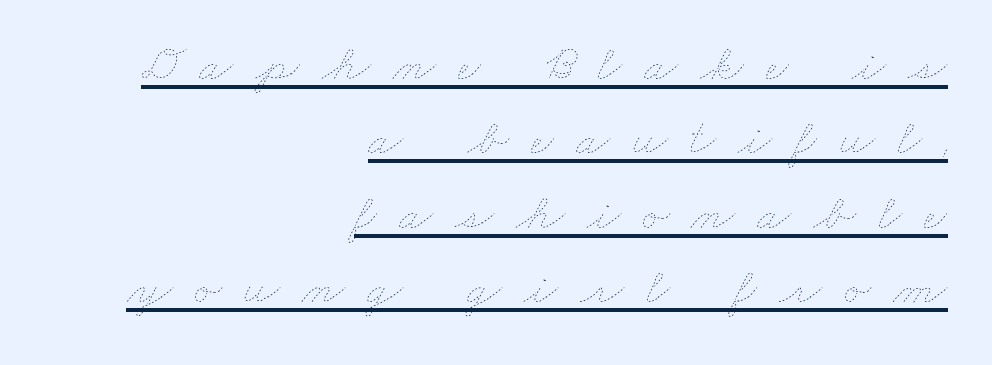
This sample is right-justified, so line beginnings fall wherever the words allow. Does a line run under the words? Yes, clearly. The passage shown has open, widely tracked lettering throughout. The font is comparable to plain body text, perhaps lighter. Students, observe: this is what conventionally led text looks like. A typesetter would call this proportional, since set widths differ per character.
